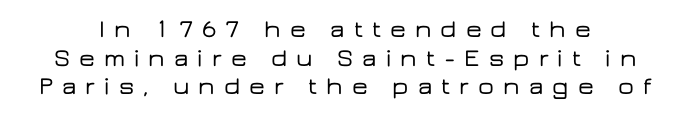
The image shows 25 px text type, upright; set tight line spacing (1.15x), unusually wide letter spacing (+0.36 em), not underlined.
